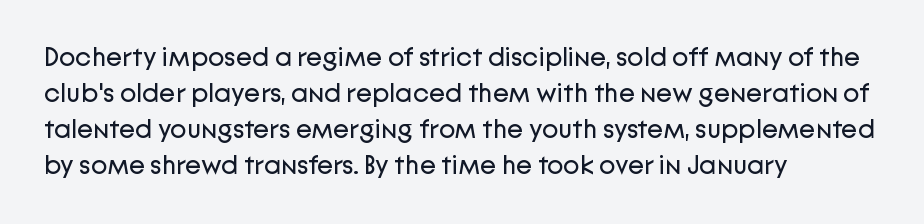
A clean baseline with only descenders dipping below it. The letters stand upright; this is a roman face. The letterforms sit shoulder to shoulder at normal distance. The compositor pushed each line to the left boundary.
